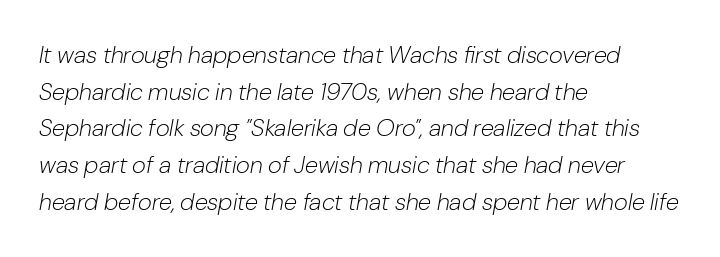
The image shows 24 px text type, italic (leaning right); set left-aligned, normal line spacing (1.53x), normal letter spacing, not underlined.
